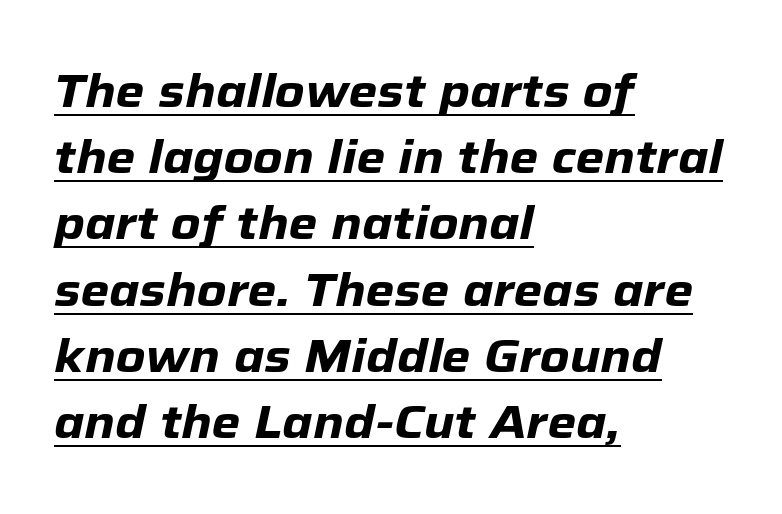
Q: Is the text bold? A: Yes.
Q: Is the text italic (slanted)? A: Yes, it leans right by about 12 degrees.
Q: Is the text underlined? A: Yes.
Q: How is the paragraph aligned? A: Left-aligned.
Q: Is the spacing between letters normal or unusually wide? A: Normal.
Q: Is the spacing between lines tight, normal or loose? A: Normal.
Q: Width (condensed, normal, or wide)? A: Normal.
Q: Stroke contrast? A: Low.
Q: x-height? A: Medium.
Q: Monospaced? A: No.
